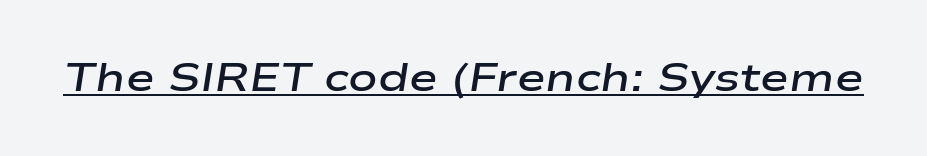
Q: Is the text bold? A: Semi-bold.
Q: Is the text italic (slanted)? A: Yes, it leans right by about 9 degrees.
Q: Is the text underlined? A: Yes.
Q: Is the spacing between letters normal or unusually wide? A: Normal.
Q: Width (condensed, normal, or wide)? A: Wide.
Q: Stroke contrast? A: Low.
Q: x-height? A: Medium.
Q: Monospaced? A: No.
